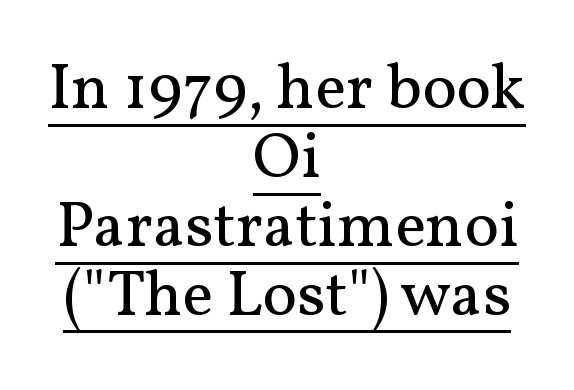
The image shows 65 px regular-weight serif type, upright; set centered, tight line spacing (1.06x), normal letter spacing, underlined; medium stroke contrast and a medium x-height.
